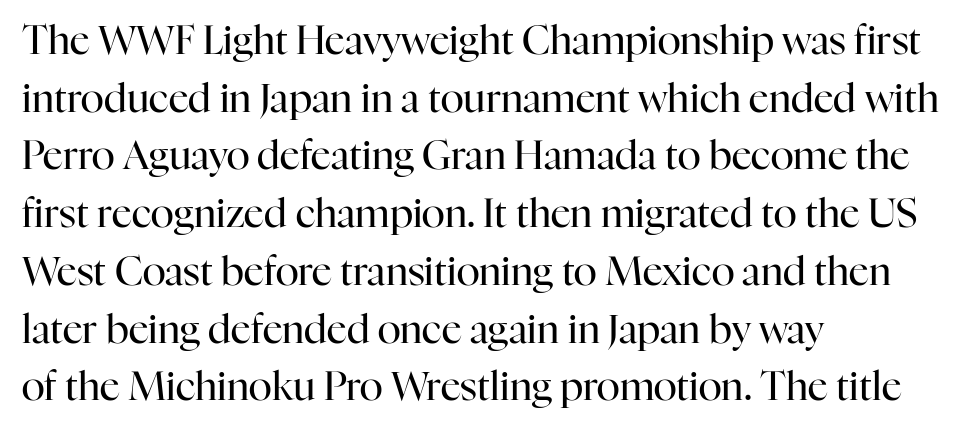
The image shows 39 px regular-weight serif type, upright; set left-aligned, normal line spacing (1.48x), normal letter spacing, not underlined; high stroke contrast and a medium x-height.
